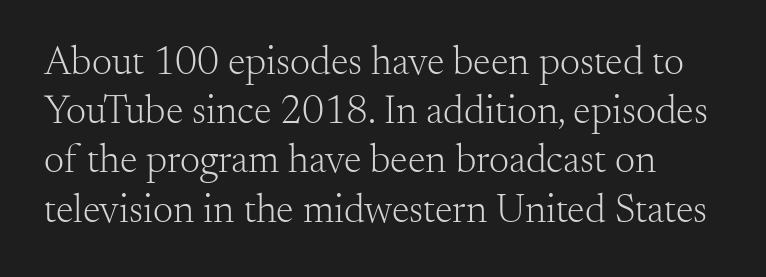
{"serif": "yes", "italic": "no", "bold": "no", "weight": "light", "width": "normal", "stroke_contrast": "medium", "x_height": "small", "monospaced": "no", "underline": "no", "line_spacing_ratio": 1.23, "letter_spacing": "normal", "letter_spacing_em": 0.0, "glyph_px": 40}
